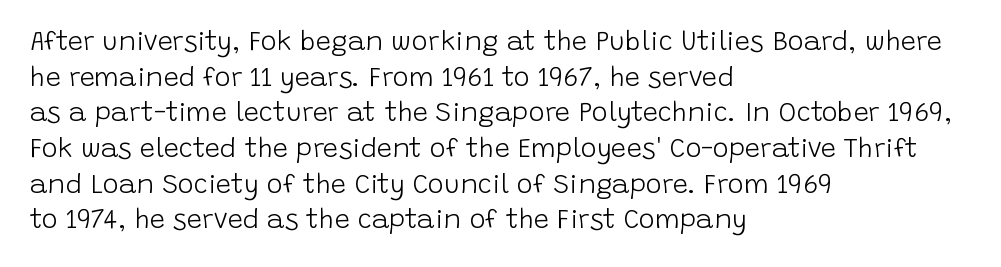
Q: Is the text bold? A: No.
Q: Is the text italic (slanted)? A: No, it is upright.
Q: Is the text underlined? A: No.
Q: How is the paragraph aligned? A: Left-aligned.
Q: Is the spacing between letters normal or unusually wide? A: Normal.
Q: Is the spacing between lines tight, normal or loose? A: Normal.
